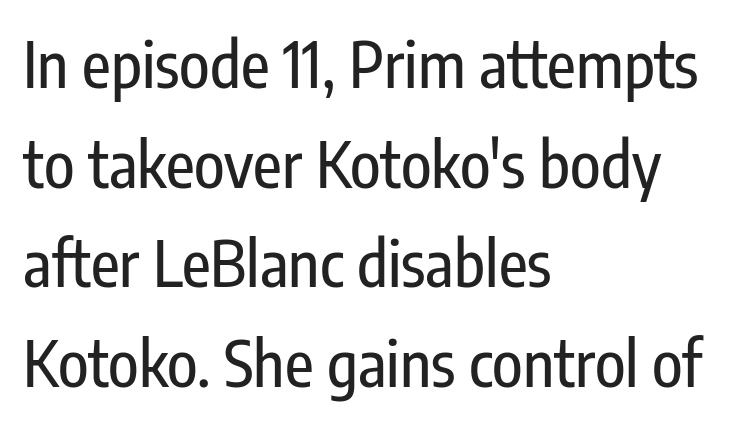
The image shows 63 px condensed sans-serif type, upright; set left-aligned, normal line spacing (1.58x), normal letter spacing, not underlined; low stroke contrast and a medium x-height.
